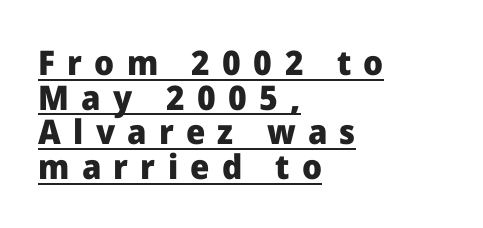
{"serif": "no", "italic": "no", "bold": "yes", "weight": "heavy", "width": "normal", "stroke_contrast": "low", "x_height": "medium", "monospaced": "no", "underline": "yes", "align": "left", "line_spacing": "tight", "line_spacing_ratio": 1.02, "letter_spacing": "wide", "letter_spacing_em": 0.36, "glyph_px": 34}
